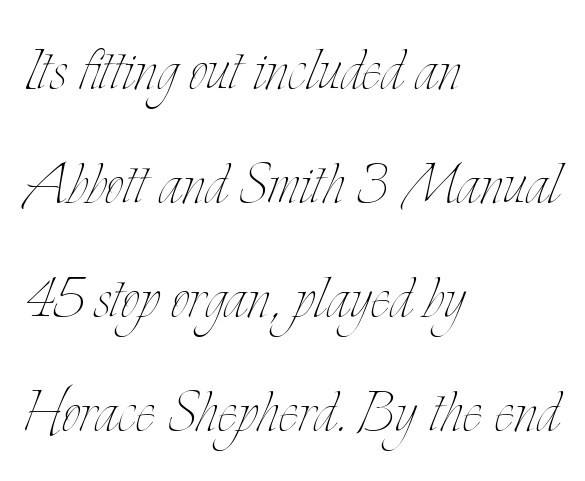
Nothing heavy about these letters — not bold at all. One-word summary of the alignment: left. Looks like regular typesetting: each glyph gets only the width it needs. Tracking value appears to be zero — textbook default spacing. Plain, unruled lines of type.
